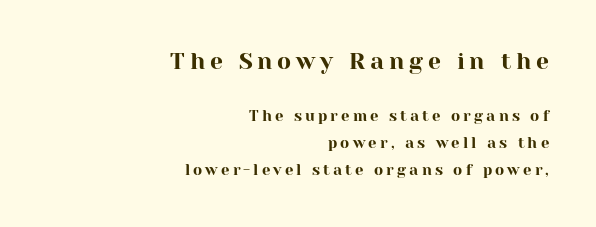
The horizontal fit of the characters is loose and conspicuously gappy. You can tell it's not italic because the verticals are truly vertical. The passage is arranged like a letterhead date or caption credit — flush right. The block sitting higher on the canvas is the one with enlarged characters. No word sits above an underline.
